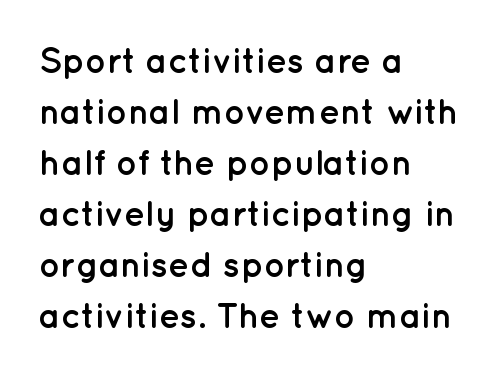
{"serif": "no", "italic": "no", "bold": "yes", "weight": "semibold", "width": "normal", "stroke_contrast": "low", "x_height": "medium", "monospaced": "no", "underline": "no", "align": "left", "line_spacing": "normal", "line_spacing_ratio": 1.46, "letter_spacing": "normal", "letter_spacing_em": 0.0, "glyph_px": 35}
